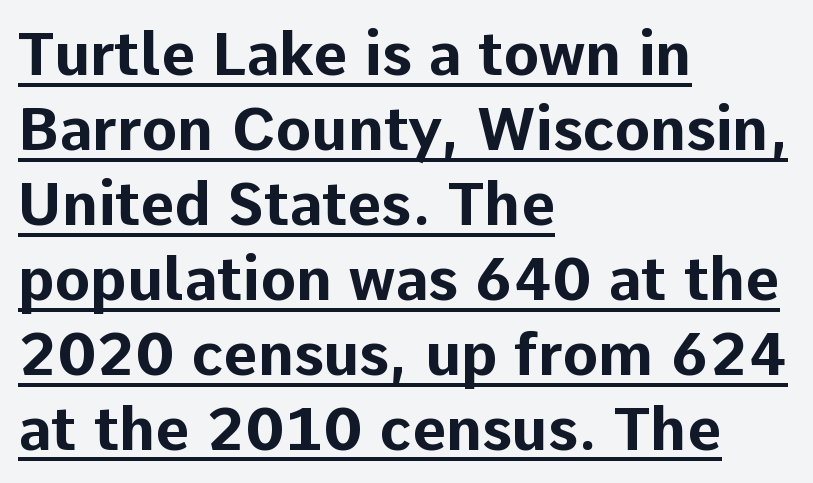
{"serif": "no", "italic": "no", "bold": "yes", "weight": "bold", "width": "normal", "stroke_contrast": "low", "x_height": "medium", "monospaced": "no", "underline": "yes", "align": "left", "line_spacing": "normal", "line_spacing_ratio": 1.27, "letter_spacing": "normal", "letter_spacing_em": 0.0, "glyph_px": 59}
